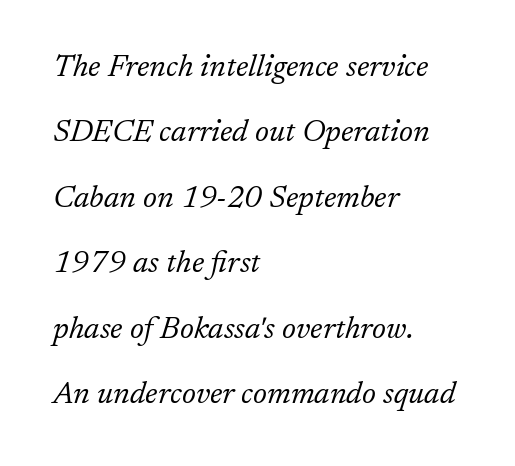
Q: Is the text bold? A: No.
Q: Is the text italic (slanted)? A: Yes, it leans right by about 17 degrees.
Q: Is the typeface a serif or a sans-serif typeface? A: Serif.
Q: Is the text underlined? A: No.
Q: How is the paragraph aligned? A: Left-aligned.
Q: Is the spacing between letters normal or unusually wide? A: Normal.
Q: Is the spacing between lines tight, normal or loose? A: Loose.
Q: Width (condensed, normal, or wide)? A: Normal.
Q: Stroke contrast? A: Low.
Q: x-height? A: Medium.
Q: Monospaced? A: No.
